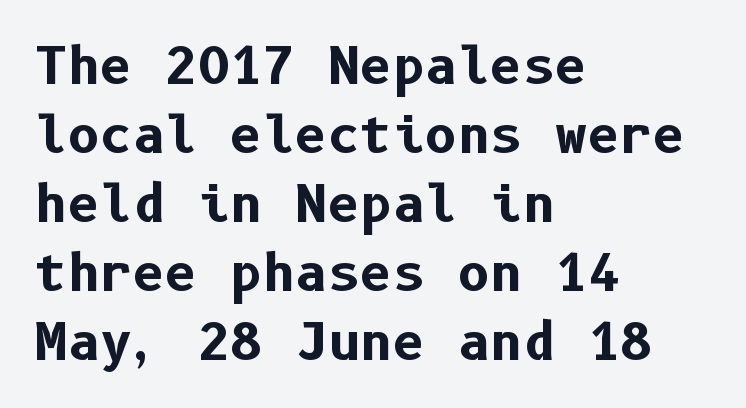
Anything drawn beneath the words? Only blank space. The rendering uses a moderate line-height, typical for paragraphs. Which margin do the lines hug? The left one — the right edge is uneven. Posture: vertical. Unlike a traditional serif, this face leaves its strokes unadorned. Students, this is bold: see how much ink each stroke carries.
